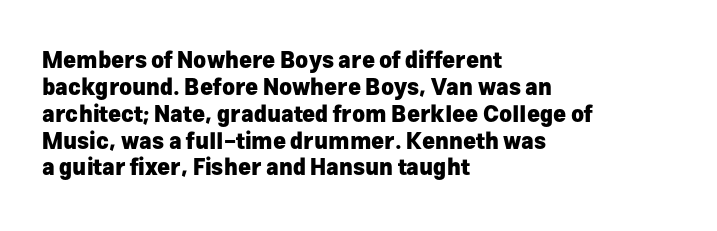
{"italic": "no", "bold": "yes", "underline": "no", "align": "left", "line_spacing_ratio": 1.22, "letter_spacing": "normal", "letter_spacing_em": 0.0, "glyph_px": 22}
